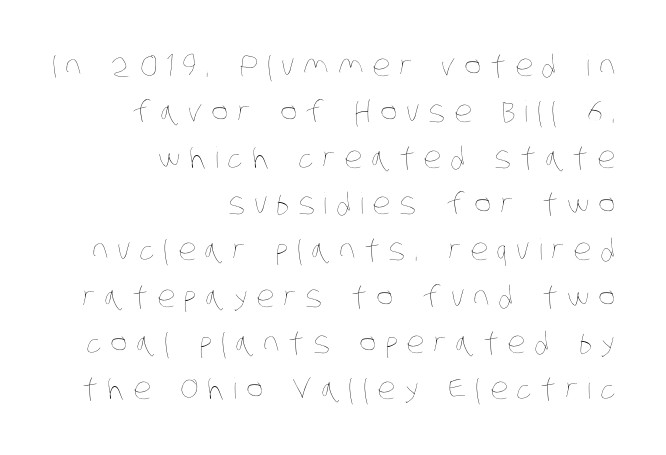
Q: Is the text bold? A: No.
Q: Is the text underlined? A: No.
Q: How is the paragraph aligned? A: Right-aligned.
Q: Is the spacing between letters normal or unusually wide? A: Unusually wide.
Q: Is the spacing between lines tight, normal or loose? A: Normal.
Q: Width (condensed, normal, or wide)? A: Condensed.
Q: Stroke contrast? A: Low.
Q: x-height? A: Large.
Q: Monospaced? A: No.
